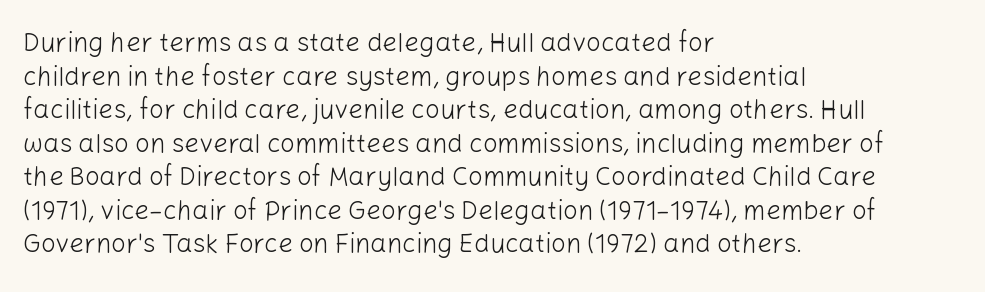
Q: Is the text bold? A: No.
Q: Is the text italic (slanted)? A: No, it is upright.
Q: Is the text underlined? A: No.
Q: How is the paragraph aligned? A: Left-aligned.
Q: Is the spacing between letters normal or unusually wide? A: Normal.
Q: Is the spacing between lines tight, normal or loose? A: Normal.
